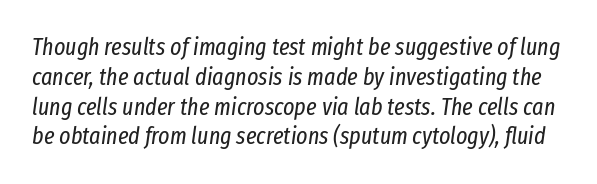
Q: Is the text bold? A: No.
Q: Is the text italic (slanted)? A: Yes, it leans right by about 8 degrees.
Q: Is the text underlined? A: No.
Q: Is the spacing between letters normal or unusually wide? A: Normal.
